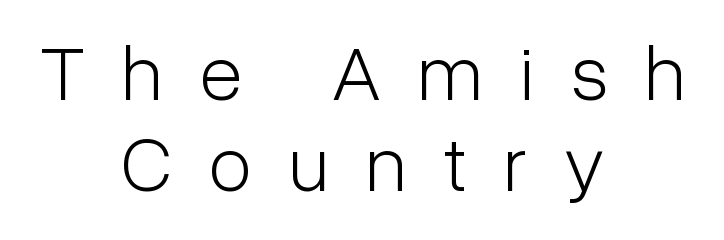
{"serif": "no", "italic": "no", "bold": "no", "weight": "light", "width": "condensed", "stroke_contrast": "low", "x_height": "medium", "monospaced": "no", "underline": "no", "align": "center", "line_spacing": "tight", "line_spacing_ratio": 1.15, "letter_spacing": "wide", "letter_spacing_em": 0.47, "glyph_px": 79}
